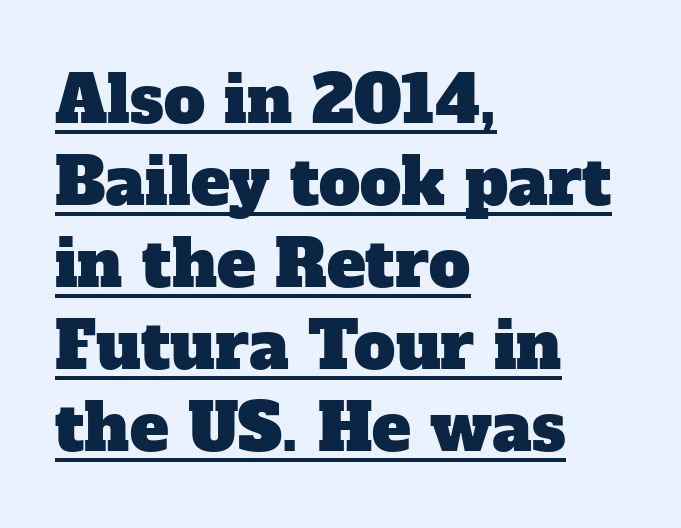
The image shows 65 px serif type; set left-aligned, normal line spacing (1.26x), normal letter spacing, underlined; low stroke contrast and a medium x-height.
